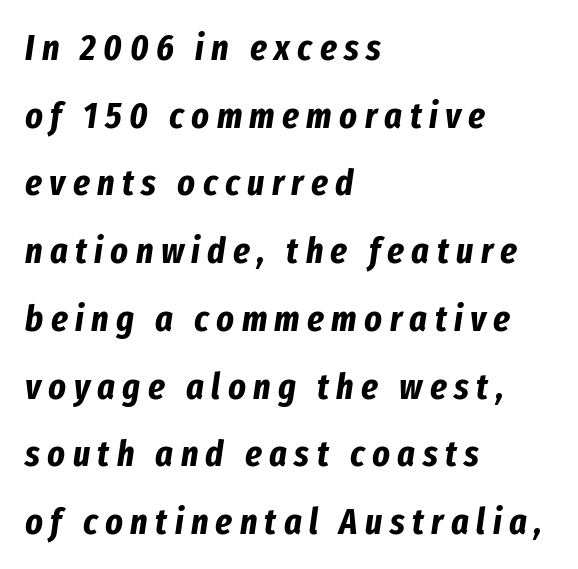
Q: Is the text bold? A: Yes.
Q: Is the text italic (slanted)? A: Yes, it leans right by about 8 degrees.
Q: Is the text underlined? A: No.
Q: How is the paragraph aligned? A: Left-aligned.
Q: Is the spacing between letters normal or unusually wide? A: Unusually wide.
Q: Width (condensed, normal, or wide)? A: Condensed.
Q: Stroke contrast? A: Low.
Q: x-height? A: Medium.
Q: Monospaced? A: No.
